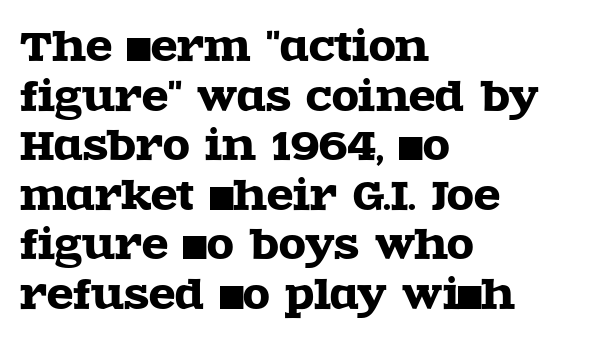
{"serif": "yes", "italic": "no", "width": "wide", "x_height": "large", "monospaced": "no", "underline": "no", "align": "left", "line_spacing": "normal", "line_spacing_ratio": 1.27, "letter_spacing": "normal", "letter_spacing_em": 0.0, "glyph_px": 39}
